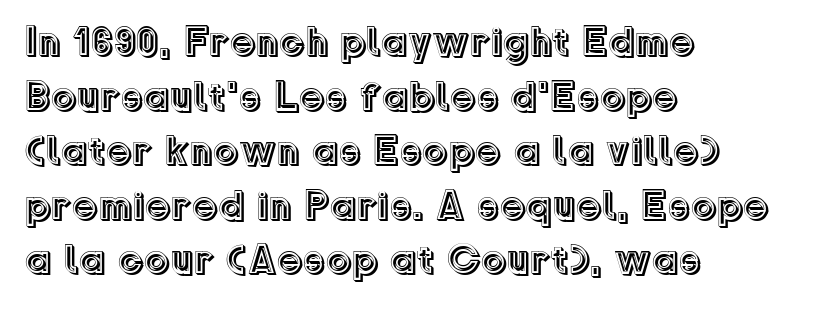
Q: Is the text italic (slanted)? A: No, it is upright.
Q: Is the text underlined? A: No.
Q: How is the paragraph aligned? A: Left-aligned.
Q: Is the spacing between letters normal or unusually wide? A: Normal.
Q: Is the spacing between lines tight, normal or loose? A: Normal.
Q: Width (condensed, normal, or wide)? A: Normal.
Q: x-height? A: Medium.
Q: Monospaced? A: No.
